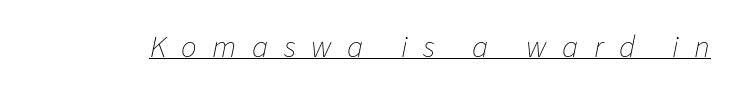
{"italic": "yes", "lean": "right", "slant_degrees": 11, "bold": "no", "weight": "thin", "width": "normal", "stroke_contrast": "low", "x_height": "medium", "monospaced": "no", "underline": "yes", "letter_spacing": "wide", "letter_spacing_em": 0.5, "glyph_px": 31}
